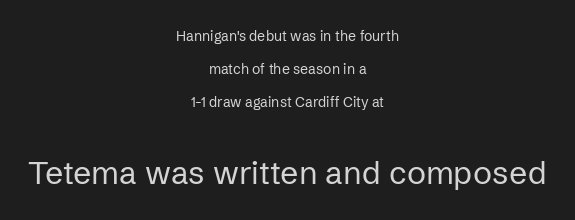
{"serif": "no", "italic": "no", "bold": "no", "weight": "regular", "width": "normal", "stroke_contrast": "low", "x_height": "medium", "monospaced": "no", "underline": "no", "align": "center", "line_spacing": "loose", "line_spacing_ratio": 2.36, "letter_spacing": "normal", "letter_spacing_em": 0.0, "larger_block": "second", "size_ratio": 2.29, "glyph_px": 32}
